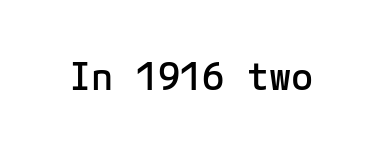
{"serif": "no", "italic": "no", "bold": "semi", "weight": "semibold", "width": "normal", "stroke_contrast": "low", "x_height": "medium", "underline": "no", "letter_spacing": "normal", "letter_spacing_em": 0.0, "glyph_px": 37}
